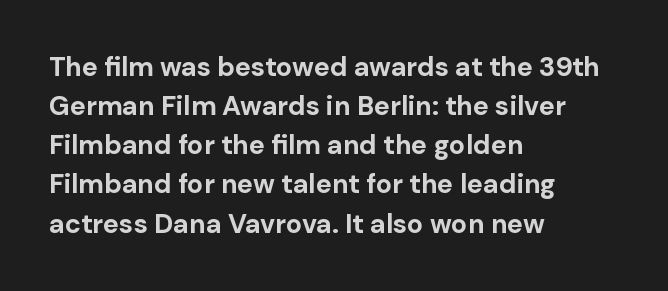
The image shows 27 px bold type, upright; set left-aligned, normal line spacing (1.45x), normal letter spacing, not underlined.
